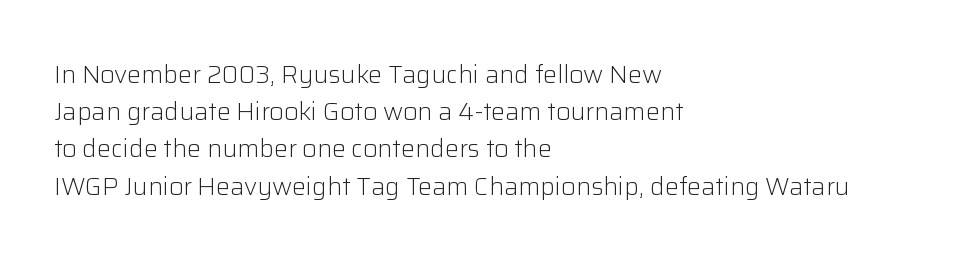
Each new line begins a customary step beneath the previous one. In CSS terms this would be text-align: left. Every character sits straight up, as roman type does. Inter-character spacing is left at the font's built-in metrics.
